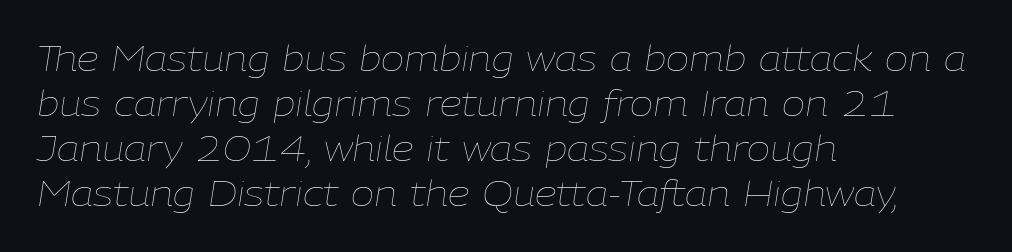
Q: Is the text bold? A: No.
Q: Is the text italic (slanted)? A: Yes, it leans right by about 9 degrees.
Q: Is the text underlined? A: No.
Q: How is the paragraph aligned? A: Left-aligned.
Q: Is the spacing between letters normal or unusually wide? A: Normal.
Q: Is the spacing between lines tight, normal or loose? A: Normal.
Q: Width (condensed, normal, or wide)? A: Normal.
Q: Stroke contrast? A: Low.
Q: x-height? A: Medium.
Q: Monospaced? A: No.
